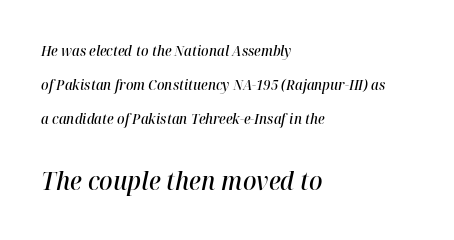
{"italic": "yes", "lean": "right", "slant_degrees": 12, "bold": "semi", "underline": "no", "align": "left", "line_spacing": "loose", "line_spacing_ratio": 2.43, "letter_spacing": "normal", "letter_spacing_em": 0.0, "larger_block": "second", "size_ratio": 1.79, "glyph_px": 25}
